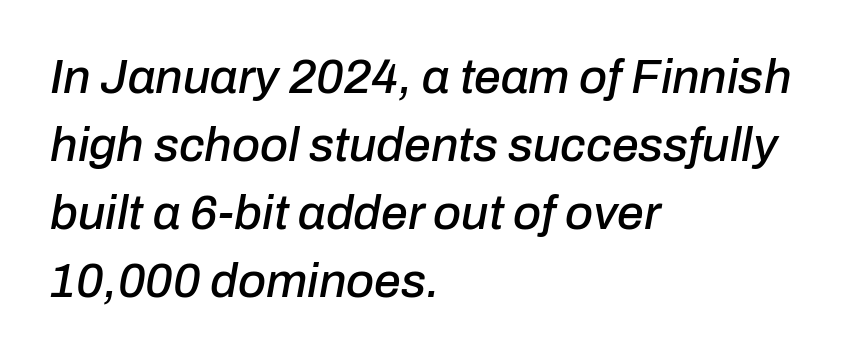
Vertically, the passage feels balanced, rows spaced as you'd expect. You could not count columns in this text — the font is proportionally spaced. Slanted lettering throughout. Notice how the passage keeps a crisp vertical edge on the left only. The passage shown has conventional tracking throughout. Just letters on the line, the space beneath them empty.
